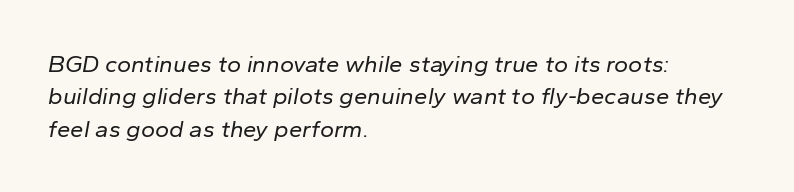
Q: Is the text bold? A: No.
Q: Is the text italic (slanted)? A: Yes, it leans right by about 10 degrees.
Q: Is the text underlined? A: No.
Q: How is the paragraph aligned? A: Left-aligned.
Q: Is the spacing between letters normal or unusually wide? A: Normal.
Q: Is the spacing between lines tight, normal or loose? A: Normal.
